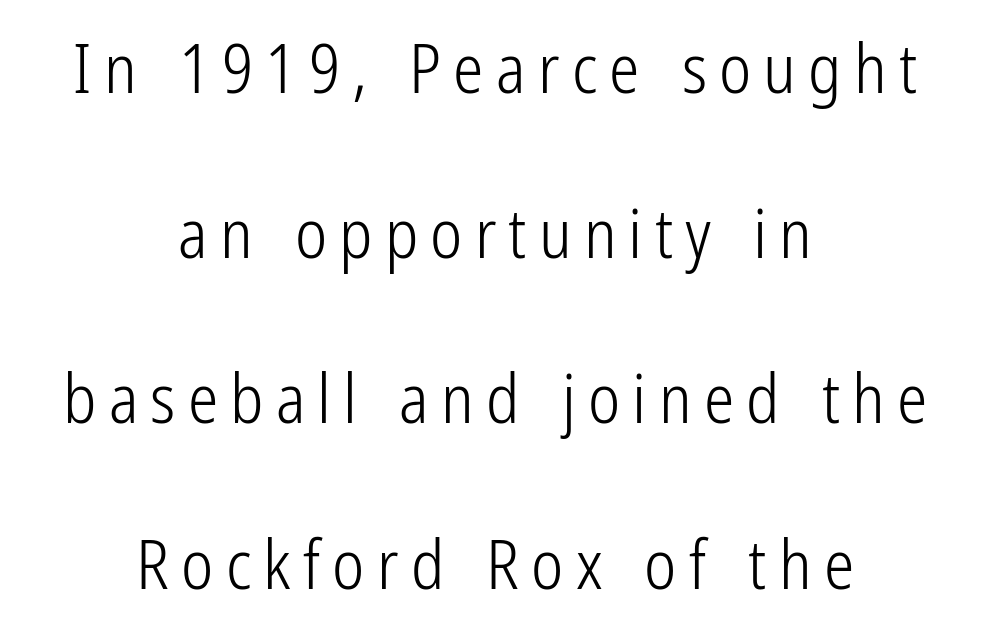
Q: Is the text bold? A: No.
Q: Is the text italic (slanted)? A: No, it is upright.
Q: Is the typeface a serif or a sans-serif typeface? A: Sans-serif.
Q: Is the text underlined? A: No.
Q: How is the paragraph aligned? A: Centered.
Q: Is the spacing between lines tight, normal or loose? A: Loose.
Q: Width (condensed, normal, or wide)? A: Condensed.
Q: Stroke contrast? A: Low.
Q: x-height? A: Medium.
Q: Monospaced? A: No.
